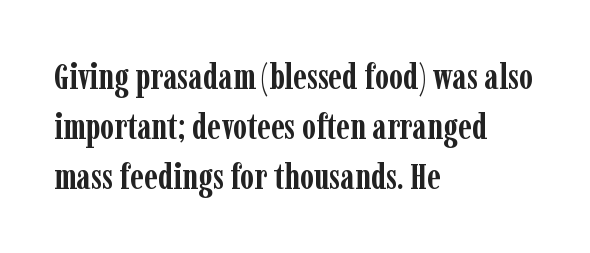
Q: Is the text bold? A: Yes.
Q: Is the text italic (slanted)? A: No, it is upright.
Q: Is the typeface a serif or a sans-serif typeface? A: Serif.
Q: Is the text underlined? A: No.
Q: How is the paragraph aligned? A: Left-aligned.
Q: Is the spacing between letters normal or unusually wide? A: Normal.
Q: Is the spacing between lines tight, normal or loose? A: Normal.
Q: Width (condensed, normal, or wide)? A: Condensed.
Q: Stroke contrast? A: Low.
Q: x-height? A: Medium.
Q: Monospaced? A: No.
